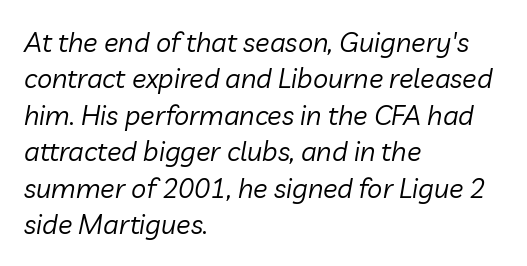
The rendering keeps characters at their native spacing. Heaviness? Minimal to ordinary, like unemphasized prose. Students, observe: this is what conventionally led text looks like. There's an unmistakable incline to the writing here. Horizontally, the lines are justified to the leading edge only. Has an underline been added? It has not.
